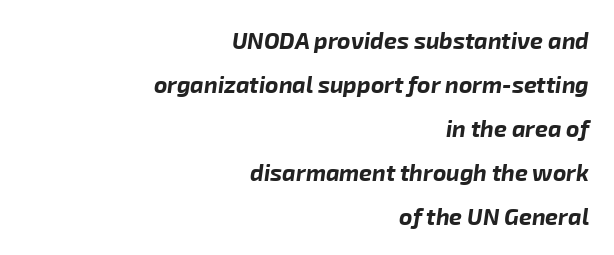
The image shows 23 px bold type, italic (leaning right); set right-aligned, loose line spacing (1.91x), normal letter spacing, not underlined.
